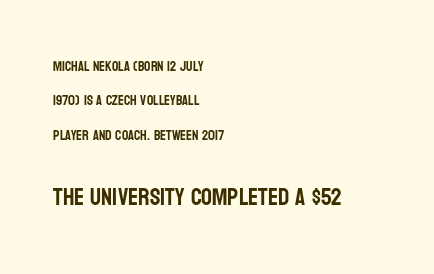
Anything drawn beneath the words? Only blank space. The passage is arranged the way most books set body copy — flush left. Small over large — that's the arrangement of the two blocks here. A roman cut, with each character standing at attention. Horizontal bands of white between lines are thick stripes.
